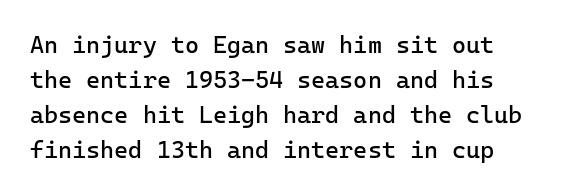
Q: Is the text bold? A: No.
Q: Is the text italic (slanted)? A: No, it is upright.
Q: Is the text underlined? A: No.
Q: Is the spacing between letters normal or unusually wide? A: Normal.
Q: Is the spacing between lines tight, normal or loose? A: Normal.
